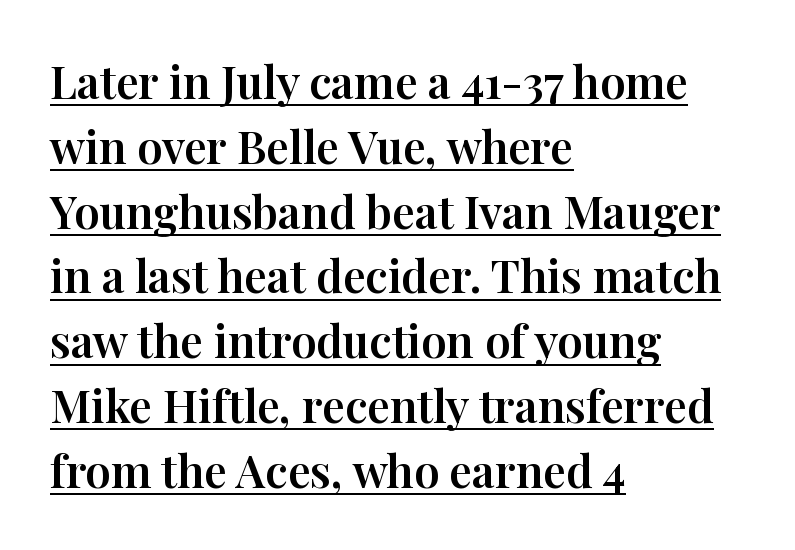
The image shows 45 px serif type, upright; set left-aligned, normal line spacing (1.44x), normal letter spacing, underlined; high stroke contrast and a medium x-height.
